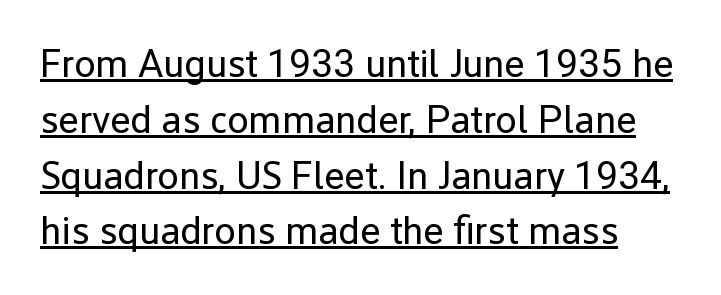
{"serif": "no", "italic": "no", "bold": "no", "weight": "regular", "width": "normal", "stroke_contrast": "low", "x_height": "medium", "monospaced": "no", "underline": "yes", "line_spacing": "normal", "line_spacing_ratio": 1.43, "letter_spacing": "normal", "letter_spacing_em": 0.0, "glyph_px": 39}
